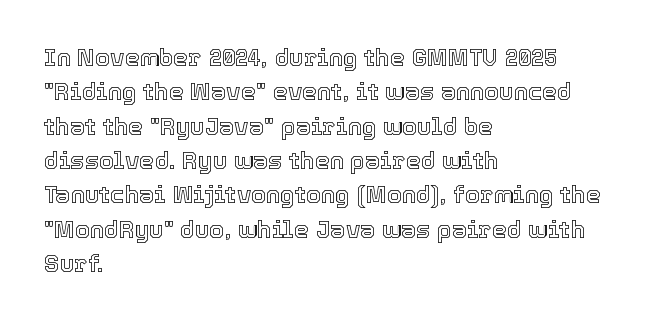
The image shows 24 px text type, upright; set left-aligned, normal line spacing (1.43x), normal letter spacing, not underlined.
